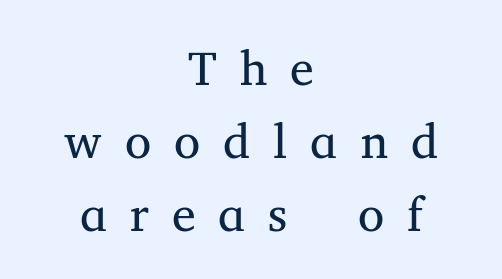
The gaps between neighbouring characters are conspicuously large. The weight would be labelled regular, book, light, or lighter still. The specimen omits any rule beneath the text block's lines. Line starts and ends both wander, symmetrically. Is there much room between lines? A standard amount, neither cramped nor airy. Rendered with straight, roman letterforms.
